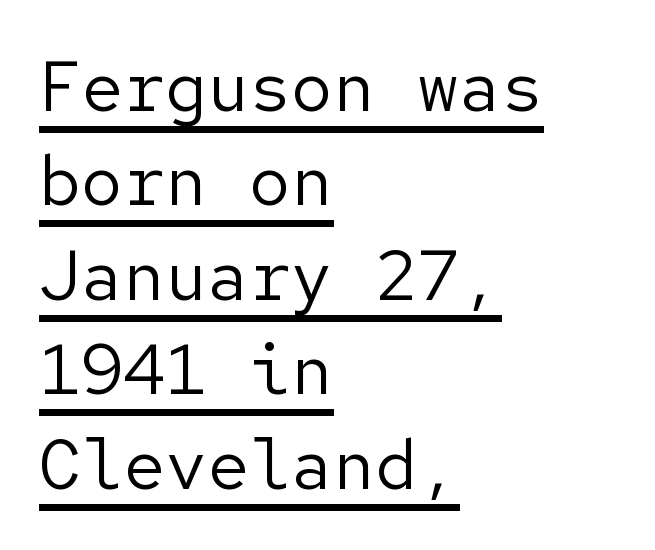
The image shows 70 px regular-weight sans-serif type, upright; set left-aligned, normal line spacing (1.35x), normal letter spacing, underlined; low stroke contrast and a medium x-height.
